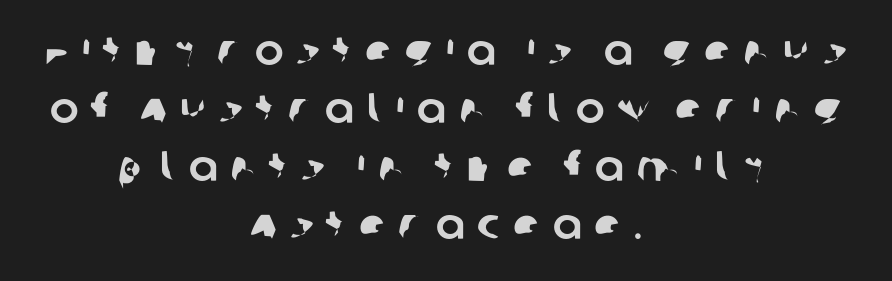
{"serif": "no", "width": "normal", "stroke_contrast": "low", "x_height": "large", "monospaced": "no", "underline": "no", "align": "center", "line_spacing": "normal", "line_spacing_ratio": 1.35, "letter_spacing": "wide", "letter_spacing_em": 0.3, "glyph_px": 43}
